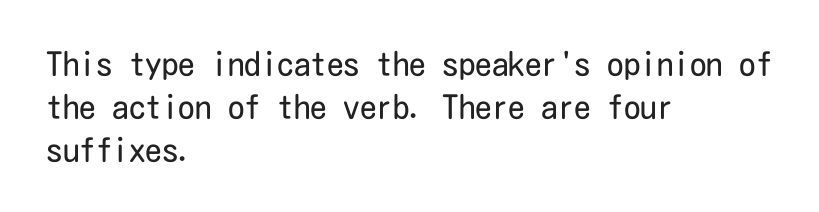
The image shows 33 px regular-weight, condensed sans-serif type, upright; set left-aligned, normal line spacing (1.3x), normal letter spacing, not underlined; low stroke contrast and a medium x-height.
